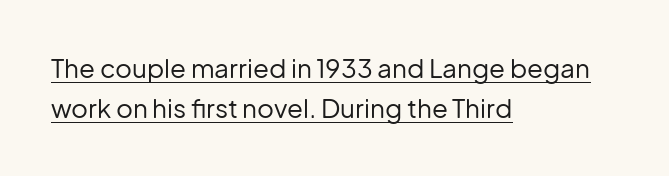
Vertical stems look standard width or narrower in stroke. Looks like someone drew a line under every word here. A normal amount of white space separates one row of letters from the next. One-word summary of the alignment: left. No italicization has been applied; the sample stays upright. In terms of letterspacing, this is plain default setting.
